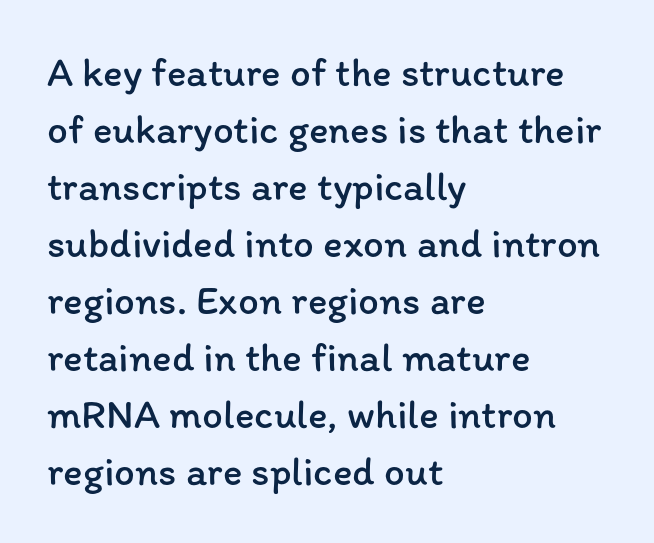
{"italic": "no", "bold": "no", "weight": "regular", "width": "normal", "stroke_contrast": "low", "x_height": "medium", "monospaced": "no", "underline": "no", "align": "left", "line_spacing": "normal", "line_spacing_ratio": 1.39, "letter_spacing": "normal", "letter_spacing_em": 0.0, "glyph_px": 41}
